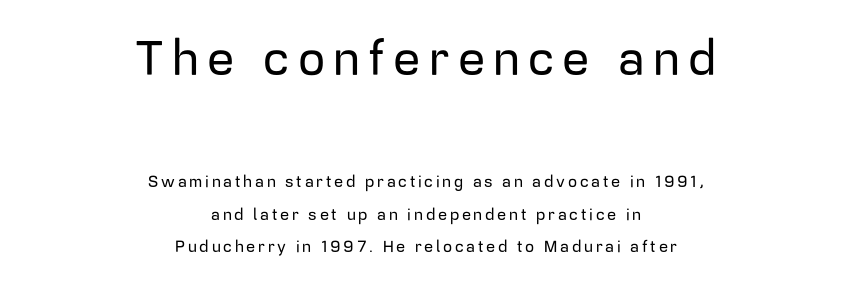
{"serif": "no", "italic": "no", "width": "normal", "stroke_contrast": "low", "x_height": "medium", "monospaced": "no", "underline": "no", "align": "center", "line_spacing": "loose", "line_spacing_ratio": 2.05, "larger_block": "first", "size_ratio": 3.0, "glyph_px": 48}
